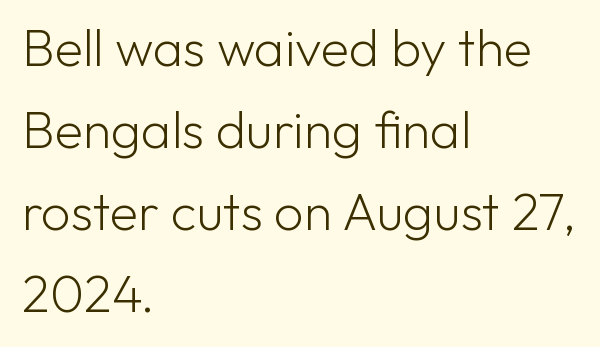
{"serif": "no", "italic": "no", "bold": "no", "weight": "light", "width": "normal", "stroke_contrast": "low", "x_height": "medium", "monospaced": "no", "underline": "no", "align": "left", "line_spacing": "normal", "line_spacing_ratio": 1.58, "letter_spacing": "normal", "letter_spacing_em": 0.0, "glyph_px": 52}
